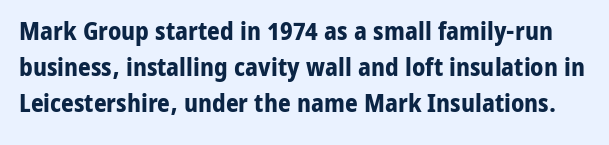
The image shows 25 px bold type, upright; set normal line spacing (1.44x), normal letter spacing, not underlined.
